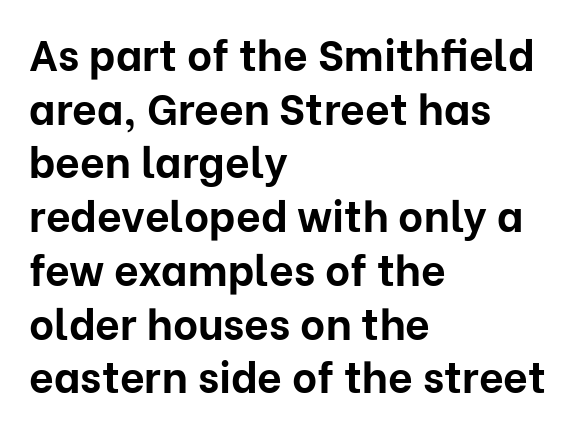
Q: Is the text bold? A: Yes.
Q: Is the text italic (slanted)? A: No, it is upright.
Q: Is the typeface a serif or a sans-serif typeface? A: Sans-serif.
Q: Is the text underlined? A: No.
Q: How is the paragraph aligned? A: Left-aligned.
Q: Is the spacing between letters normal or unusually wide? A: Normal.
Q: Is the spacing between lines tight, normal or loose? A: Normal.
Q: Width (condensed, normal, or wide)? A: Normal.
Q: Stroke contrast? A: Low.
Q: x-height? A: Medium.
Q: Monospaced? A: No.
